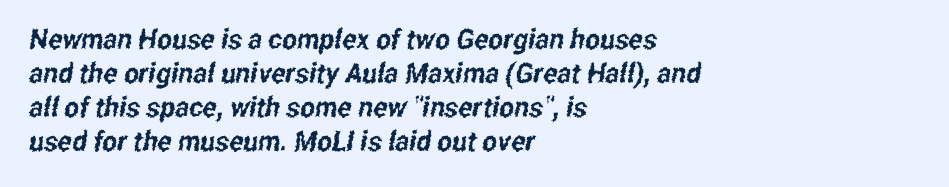
The ragged edge is on the right, which tells us the setting is flush left. Rule under the text: the space is simply empty. Letterform terminals end flat and unadorned throughout the passage. Here the glyphs are tracked normally, forming tight word shapes. You could not count columns in this text — the font is proportionally spaced.
